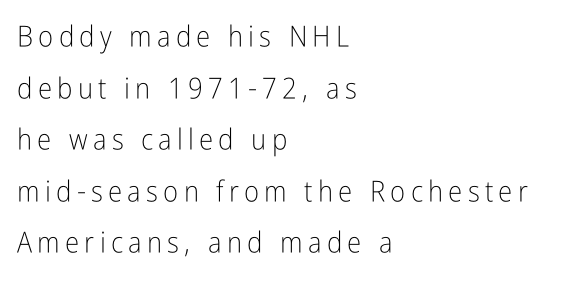
The image shows 29 px light, condensed sans-serif type, upright; set left-aligned, line spacing 1.78x, not underlined; low stroke contrast and a medium x-height.
